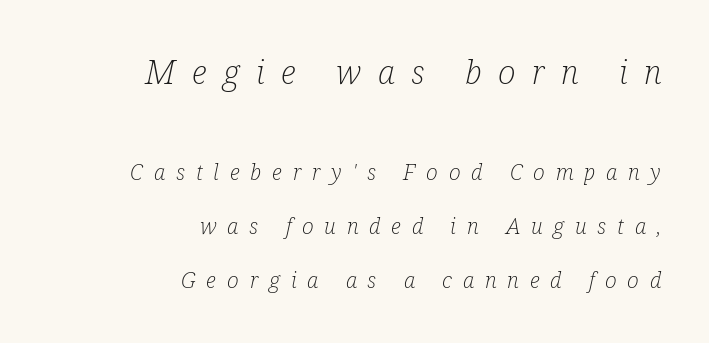
Descender tails drop into unmarked territory. In CSS terms this would be text-align: right. Stroke mass is kept to a normal reading level or below. The typography opts for an oblique posture over an upright one. The passage shown is typed in a proportional face where columns would drift.
